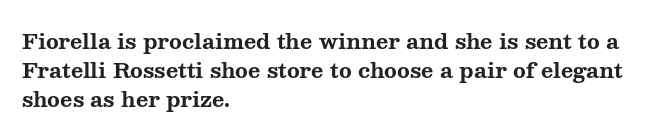
The image shows 21 px bold type, upright; set left-aligned, normal line spacing (1.38x), normal letter spacing, not underlined.
